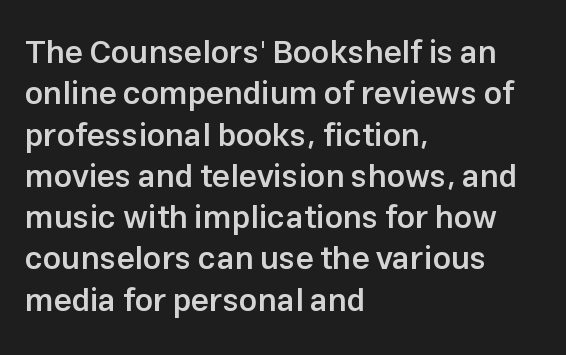
Q: Is the text bold? A: Semi-bold.
Q: Is the text italic (slanted)? A: No, it is upright.
Q: Is the typeface a serif or a sans-serif typeface? A: Sans-serif.
Q: Is the text underlined? A: No.
Q: How is the paragraph aligned? A: Left-aligned.
Q: Is the spacing between letters normal or unusually wide? A: Normal.
Q: Is the spacing between lines tight, normal or loose? A: Normal.
Q: Width (condensed, normal, or wide)? A: Normal.
Q: Stroke contrast? A: Low.
Q: x-height? A: Medium.
Q: Monospaced? A: No.
